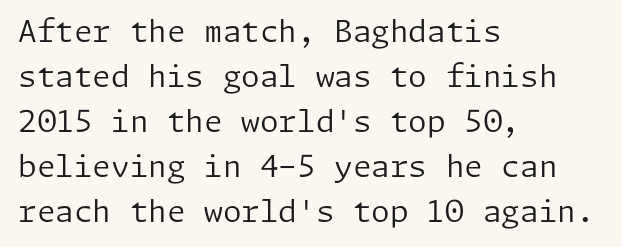
The image shows 30 px regular-weight sans-serif type, upright; set left-aligned, normal line spacing (1.5x), normal letter spacing, not underlined; low stroke contrast and a medium x-height.
